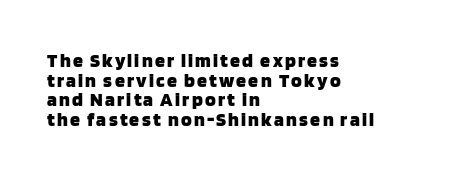
{"italic": "no", "bold": "yes", "underline": "no", "align": "left", "line_spacing": "tight", "line_spacing_ratio": 0.98, "glyph_px": 20}
